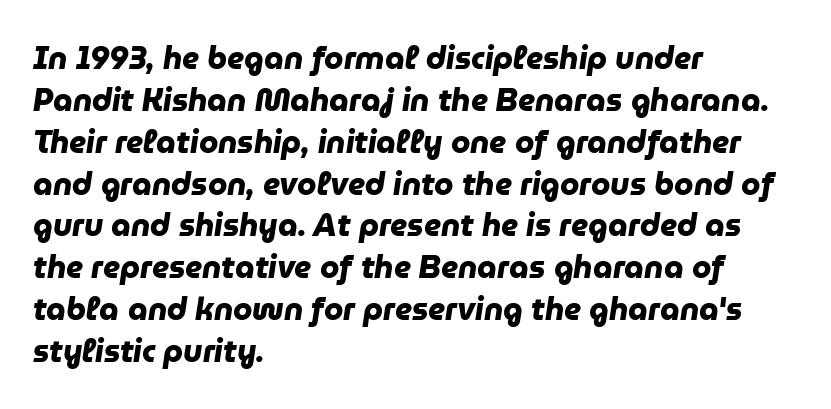
The image shows 31 px heavy sans-serif type; set left-aligned, normal line spacing (1.35x), normal letter spacing, not underlined; low stroke contrast and a medium x-height.
